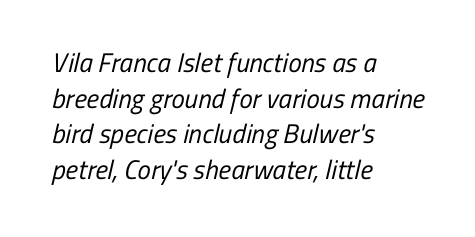
{"bold": "no", "underline": "no", "align": "left", "line_spacing": "normal", "line_spacing_ratio": 1.32, "letter_spacing": "normal", "letter_spacing_em": 0.0, "glyph_px": 27}
